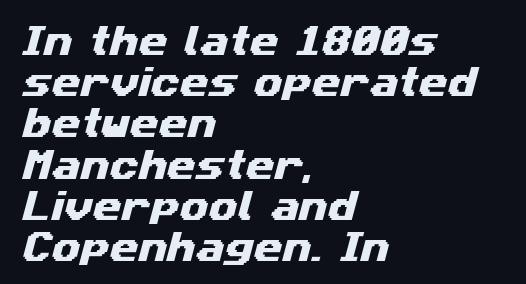
Q: Is the typeface a serif or a sans-serif typeface? A: Sans-serif.
Q: Is the text underlined? A: No.
Q: How is the paragraph aligned? A: Left-aligned.
Q: Is the spacing between letters normal or unusually wide? A: Normal.
Q: Is the spacing between lines tight, normal or loose? A: Normal.
Q: Width (condensed, normal, or wide)? A: Wide.
Q: Stroke contrast? A: Medium.
Q: x-height? A: Medium.
Q: Monospaced? A: No.
